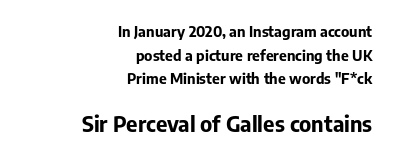
One-word summary of the alignment: right. The lettering holds an erect, upright posture throughout. A bare baseline throughout the passage. Larger block? The one below; the one above is distinctly smaller. These lines sit exactly where default settings would place them.
